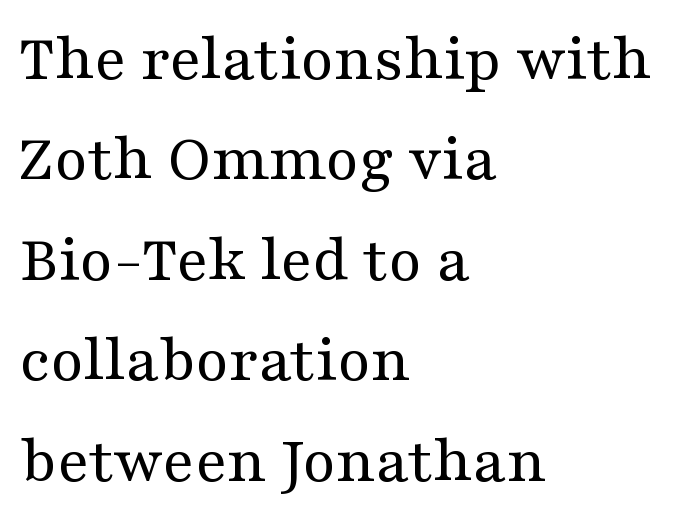
Regarding serifs, this sample has them. Notice how the passage keeps a crisp vertical edge on the left only. Rule under the text: the space is simply empty. Varying glyph widths throughout — classic text-font behaviour.
